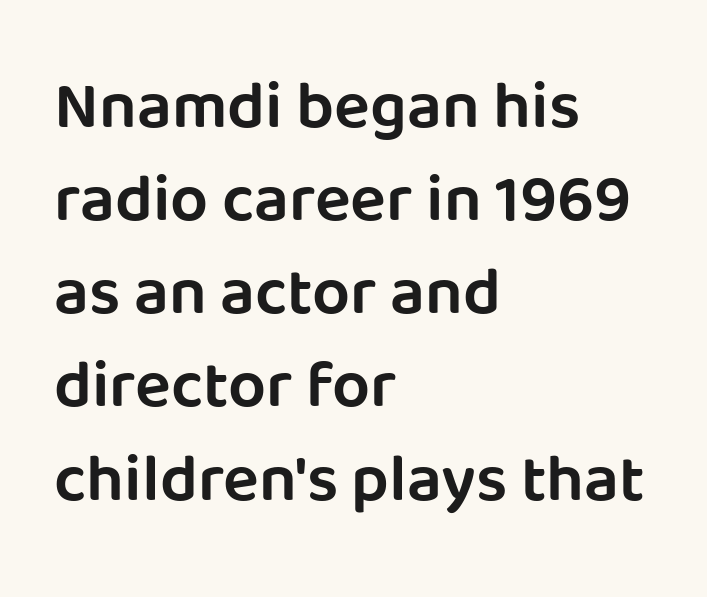
Q: Is the text bold? A: Semi-bold.
Q: Is the text italic (slanted)? A: No, it is upright.
Q: Is the typeface a serif or a sans-serif typeface? A: Sans-serif.
Q: Is the text underlined? A: No.
Q: How is the paragraph aligned? A: Left-aligned.
Q: Is the spacing between letters normal or unusually wide? A: Normal.
Q: Is the spacing between lines tight, normal or loose? A: Normal.
Q: Width (condensed, normal, or wide)? A: Normal.
Q: Stroke contrast? A: Low.
Q: x-height? A: Large.
Q: Monospaced? A: No.
